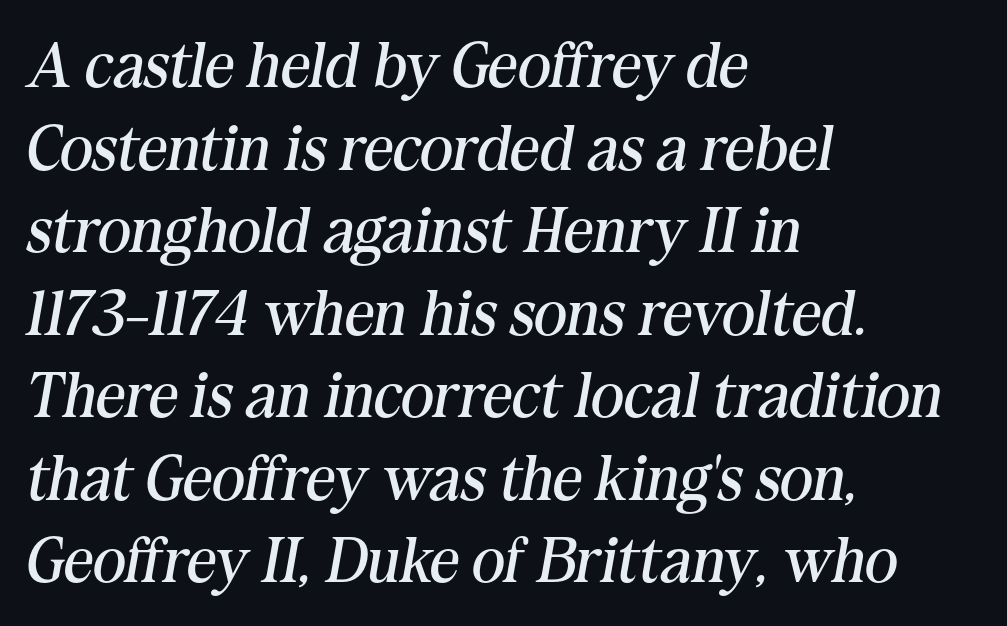
Q: Is the text bold? A: No.
Q: Is the text italic (slanted)? A: Yes, it leans right by about 10 degrees.
Q: Is the typeface a serif or a sans-serif typeface? A: Serif.
Q: Is the text underlined? A: No.
Q: How is the paragraph aligned? A: Left-aligned.
Q: Is the spacing between letters normal or unusually wide? A: Normal.
Q: Is the spacing between lines tight, normal or loose? A: Normal.
Q: Width (condensed, normal, or wide)? A: Normal.
Q: Stroke contrast? A: Medium.
Q: x-height? A: Medium.
Q: Monospaced? A: No.
